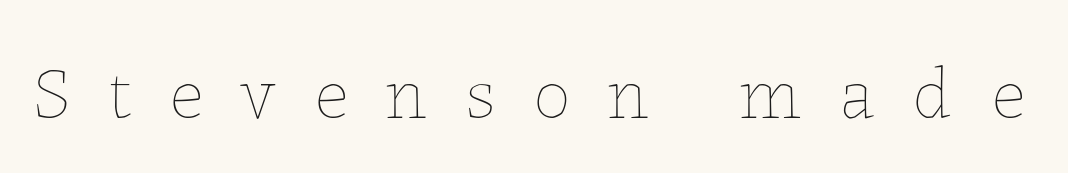
Nobody drew a line under any word here. Looks like regular typesetting: each glyph gets only the width it needs. Caption: face not bold, strokes unweighted. This is roman type, the default non-slanted kind. Observe the wide spacing: letters keep a clear distance from each other.
